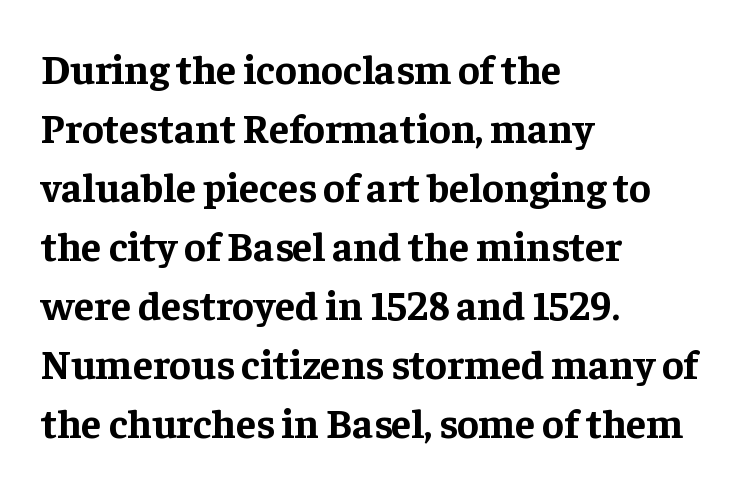
{"serif": "yes", "italic": "no", "bold": "yes", "weight": "bold", "width": "normal", "stroke_contrast": "low", "x_height": "medium", "monospaced": "no", "underline": "no", "align": "left", "line_spacing": "normal", "line_spacing_ratio": 1.44, "letter_spacing": "normal", "letter_spacing_em": 0.0, "glyph_px": 41}
